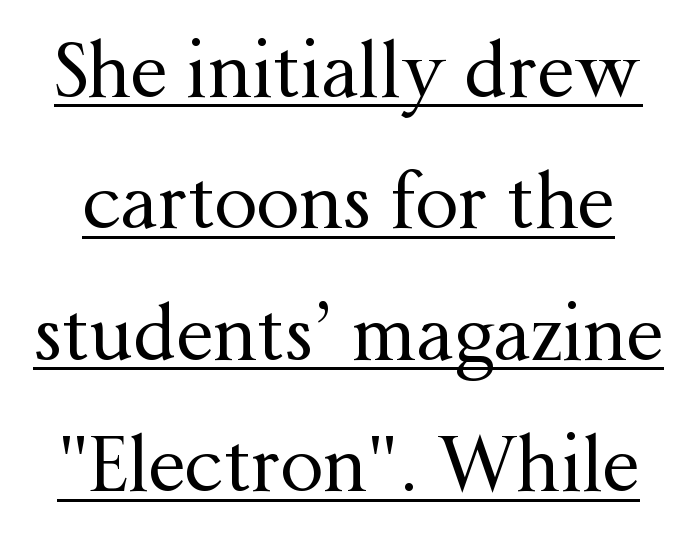
Beneath each row of characters lies a ruled line. Note: serifs present on the glyphs. The face used here is proportionally spaced, like ordinary book or web type. Does the lettering tilt? It doesn't — this is upright. Is the type heavy? It reads as light-to-regular instead. Students, note that the glyphs here touch the page at normal intervals.
